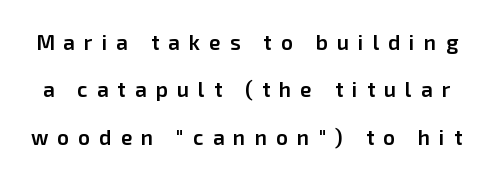
Glance below the letters and you will spot only blank space. The type is letterspaced generously, with wide tracking. Notice the strokes are somewhat thickened but not fully heavy: this is a semibold. Summary of vertical rhythm: relaxed, with wide interline spacing.
